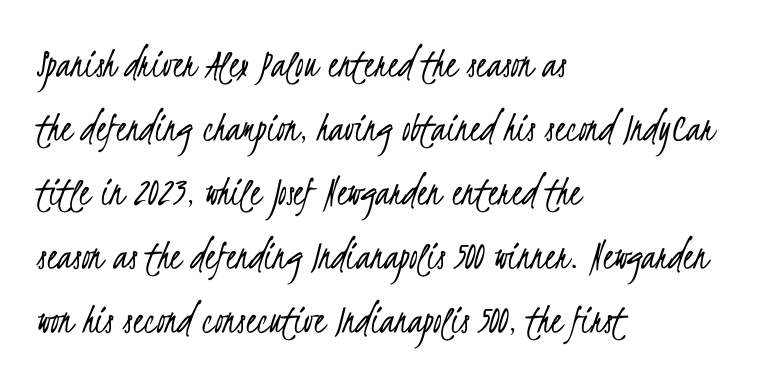
Q: Is the text bold? A: No.
Q: Is the typeface a serif or a sans-serif typeface? A: Sans-serif.
Q: Is the text underlined? A: No.
Q: How is the paragraph aligned? A: Left-aligned.
Q: Is the spacing between letters normal or unusually wide? A: Normal.
Q: Is the spacing between lines tight, normal or loose? A: Normal.
Q: Width (condensed, normal, or wide)? A: Condensed.
Q: Stroke contrast? A: Low.
Q: x-height? A: Small.
Q: Monospaced? A: No.
